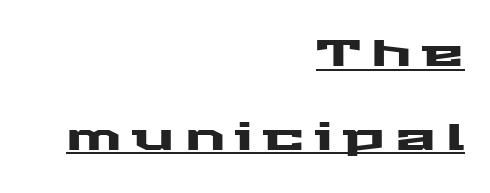
You can tell from the bare stems that sans-serif type was used. The type is letterspaced generously, with wide tracking. Think of a printed novel: that variable character pitch is what you see here. No italicization has been applied; the sample stays upright. Notice how the passage keeps a crisp vertical edge on the right only. Emphasis is given by a line drawn under the lettering.
